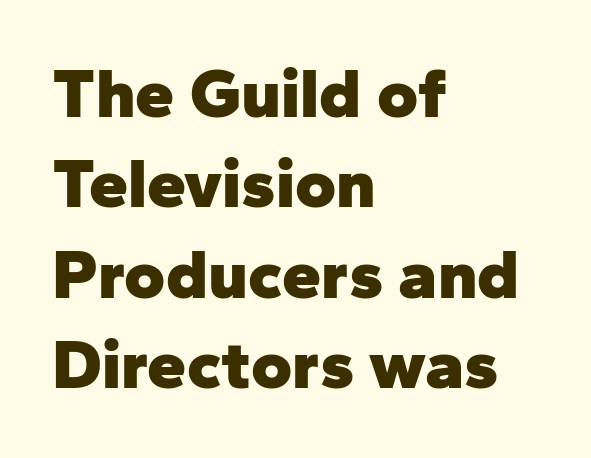
Q: Is the text bold? A: Yes.
Q: Is the text italic (slanted)? A: No, it is upright.
Q: Is the typeface a serif or a sans-serif typeface? A: Sans-serif.
Q: Is the text underlined? A: No.
Q: How is the paragraph aligned? A: Left-aligned.
Q: Is the spacing between letters normal or unusually wide? A: Normal.
Q: Is the spacing between lines tight, normal or loose? A: Normal.
Q: Width (condensed, normal, or wide)? A: Normal.
Q: Stroke contrast? A: Low.
Q: x-height? A: Medium.
Q: Monospaced? A: No.
